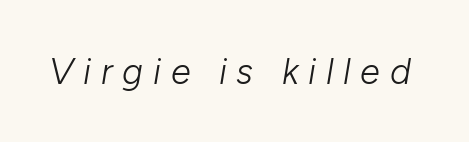
Words float on clear page, feet unadorned. Is this a fixed-width face? No — the glyphs have proportional, varying widths. The whole block is typeset with a tilt. The font is comparable to plain body text, perhaps lighter. The face used here is rendered with a markedly widened letterfit.
